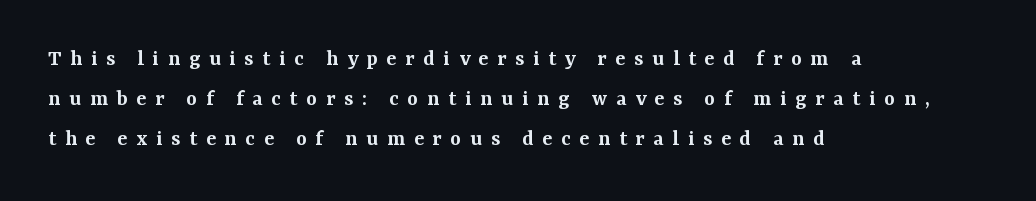
The image shows 23 px text type, upright; set left-aligned, line spacing 1.75x, unusually wide letter spacing (+0.38 em), not underlined.
